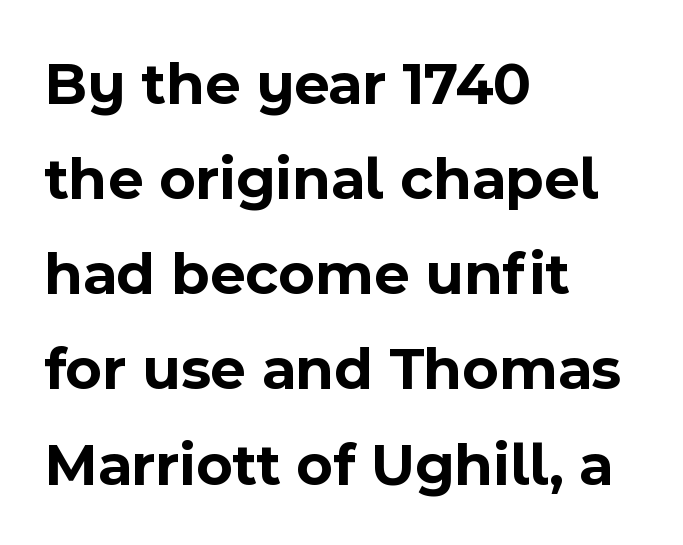
{"serif": "no", "italic": "no", "bold": "yes", "weight": "bold", "width": "normal", "x_height": "medium", "monospaced": "no", "underline": "no", "align": "left", "line_spacing": "normal", "line_spacing_ratio": 1.56, "letter_spacing": "normal", "letter_spacing_em": 0.0, "glyph_px": 61}
